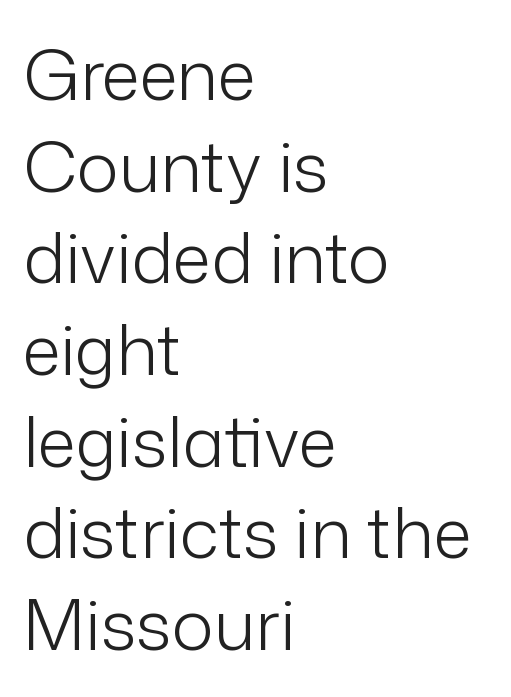
Q: Is the text bold? A: No.
Q: Is the text italic (slanted)? A: No, it is upright.
Q: Is the typeface a serif or a sans-serif typeface? A: Sans-serif.
Q: Is the text underlined? A: No.
Q: How is the paragraph aligned? A: Left-aligned.
Q: Is the spacing between letters normal or unusually wide? A: Normal.
Q: Is the spacing between lines tight, normal or loose? A: Normal.
Q: Width (condensed, normal, or wide)? A: Normal.
Q: Stroke contrast? A: Low.
Q: x-height? A: Medium.
Q: Monospaced? A: No.
